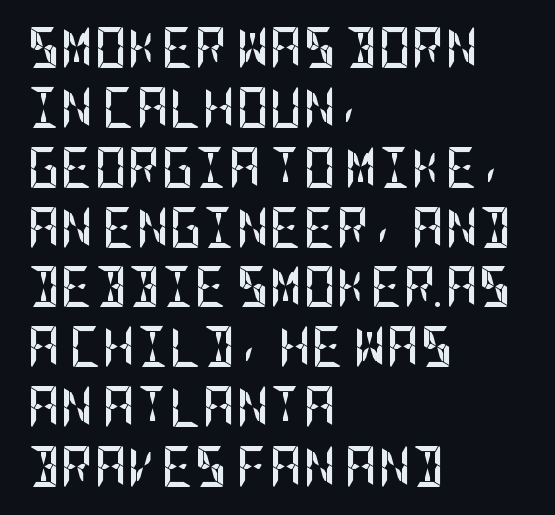
The vertical gap from one line to the next is medium. Look at the tracking — it's just the regular setting, nothing added. The lines in this sample share a left origin and differ only in where they stop. Rule under the text: the space is simply empty.
